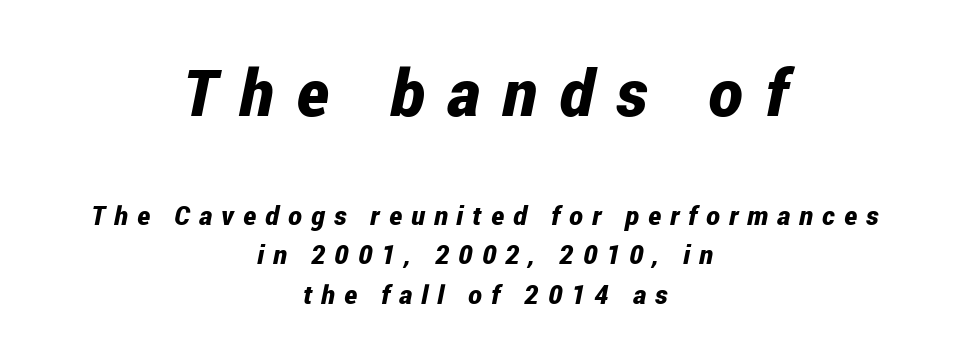
The image shows 65 px bold, condensed type, italic (leaning right); set centered, normal line spacing (1.51x), unusually wide letter spacing (+0.35 em), not underlined; the first (top) block is 2.5x larger; low stroke contrast and a medium x-height.
